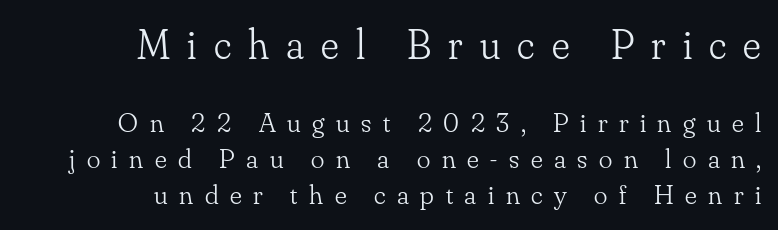
Visually, the top section dominates because its glyphs are scaled up. Interline gaps are of average width in this sample. I'd call this a serif setting — the letters wear small feet. Think standard paragraph weight, or any step lighter than that. These lines stack with their right ends in a neat column. The passage shown is typed in a proportional face where columns would drift.
